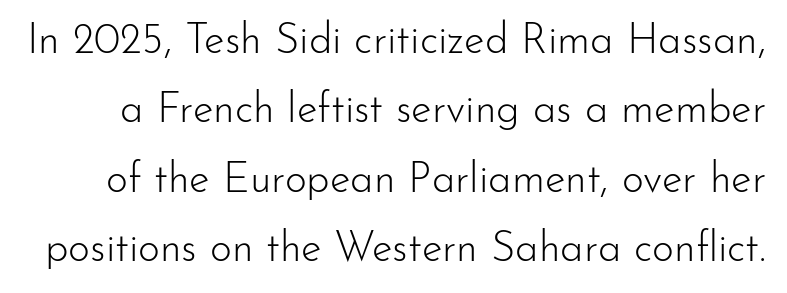
Character widths vary here, with narrow letters taking less room than wide ones. Interline gaps are of average width in this sample. Tracking here is standard; glyphs follow each other at the usual distance. The lettering stays uniformly vertical, giving the passage a roman look. On a weight scale, this lands at 450 or below. The words here are not underlined.
